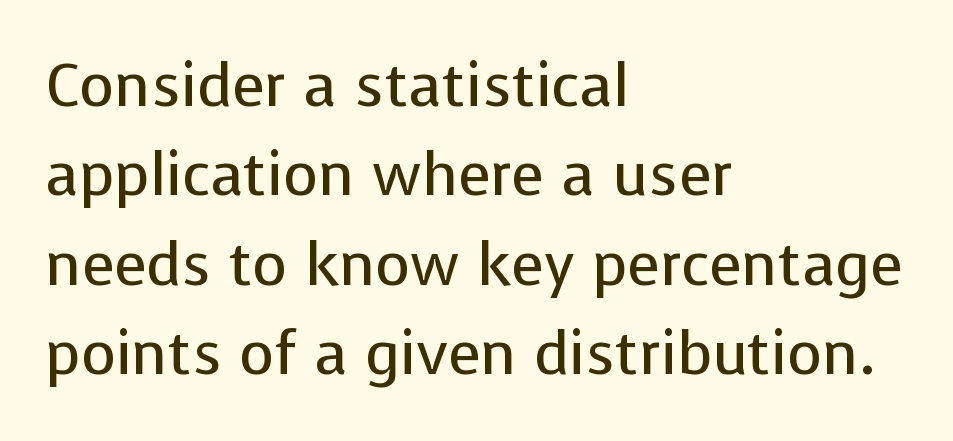
Each letter keeps its own natural width here, so spacing adapts to shape. Baseline-to-baseline distance is the conventional proportion of letter height. Words appear dense and cohesive because spacing is normal. Rule under the text: the space is simply empty. The lines are quadded left. The lettering stays uniformly vertical, giving the passage a roman look.
